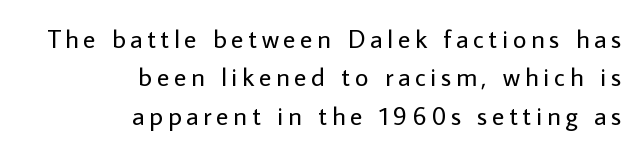
{"italic": "no", "bold": "no", "underline": "no", "align": "right", "line_spacing": "normal", "line_spacing_ratio": 1.48, "glyph_px": 26}
